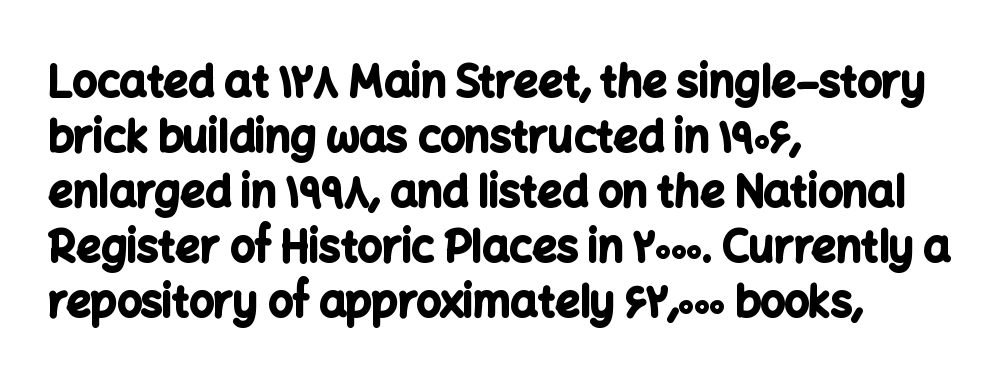
The typesetter chose a ragged-right arrangement here. The rendering uses natural spacing where letterforms have individual widths. Pretty heavy lettering here — definitely bold. The space directly below the letters is spotless. Classification — sans serif.
